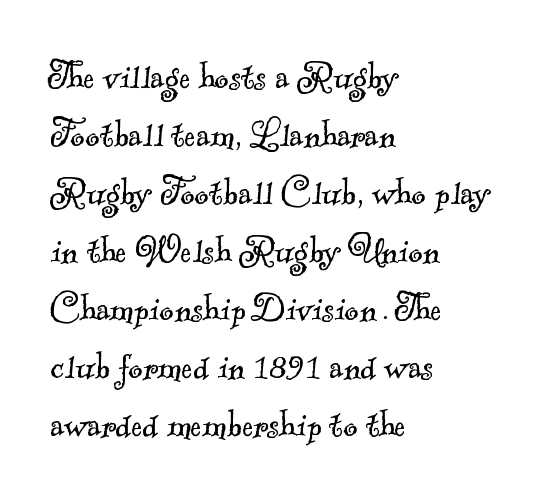
{"serif": "yes", "bold": "no", "weight": "light", "width": "normal", "x_height": "small", "monospaced": "no", "underline": "no", "align": "left", "line_spacing": "normal", "line_spacing_ratio": 1.35, "letter_spacing": "normal", "letter_spacing_em": 0.0, "glyph_px": 43}
